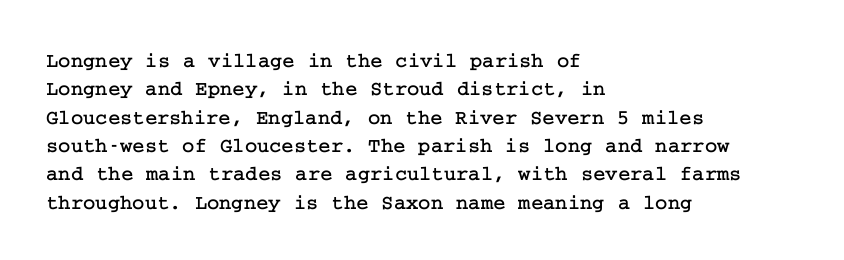
Q: Is the text italic (slanted)? A: No, it is upright.
Q: Is the text underlined? A: No.
Q: How is the paragraph aligned? A: Left-aligned.
Q: Is the spacing between letters normal or unusually wide? A: Normal.
Q: Is the spacing between lines tight, normal or loose? A: Normal.
